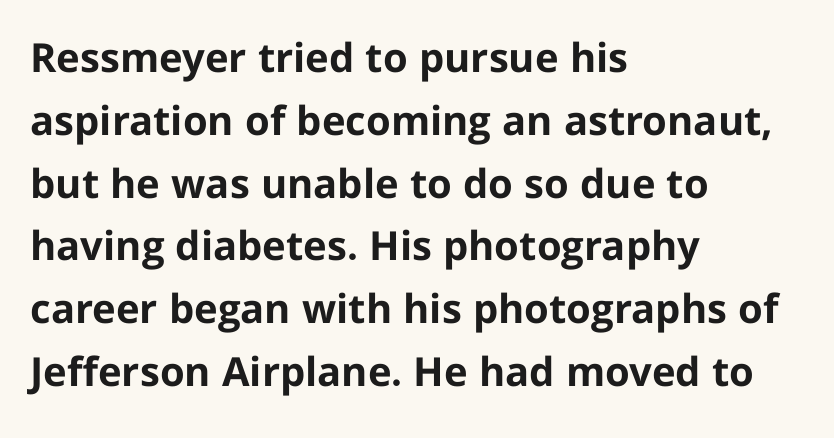
Q: Is the text bold? A: Yes.
Q: Is the text italic (slanted)? A: No, it is upright.
Q: Is the typeface a serif or a sans-serif typeface? A: Sans-serif.
Q: Is the text underlined? A: No.
Q: How is the paragraph aligned? A: Left-aligned.
Q: Is the spacing between letters normal or unusually wide? A: Normal.
Q: Is the spacing between lines tight, normal or loose? A: Normal.
Q: Width (condensed, normal, or wide)? A: Normal.
Q: Stroke contrast? A: Low.
Q: x-height? A: Medium.
Q: Monospaced? A: No.
